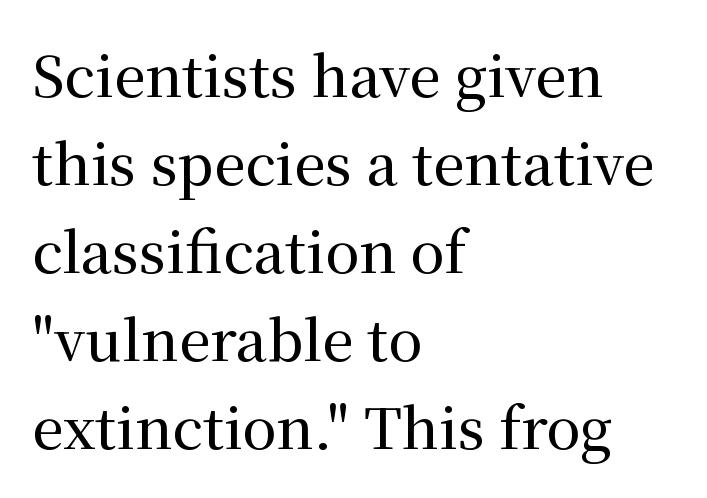
The image shows 56 px serif type, upright; set left-aligned, normal line spacing (1.57x), normal letter spacing, not underlined; medium stroke contrast and a medium x-height.
